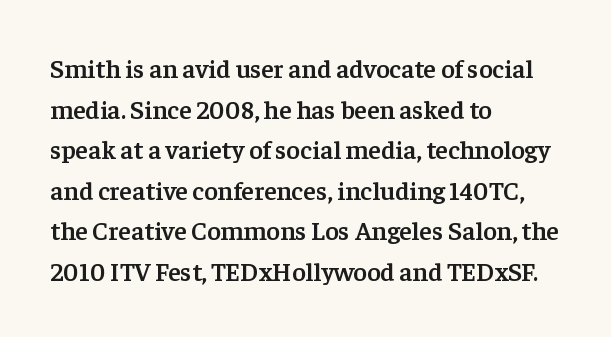
Compared with an ordinary text face, these strokes are moderately heavier — a semibold. Rendered with straight, roman letterforms. Beneath every word, the page is bare. Vertical spacing — default. What stands out about the letter spacing? Nothing — it is the standard amount.
